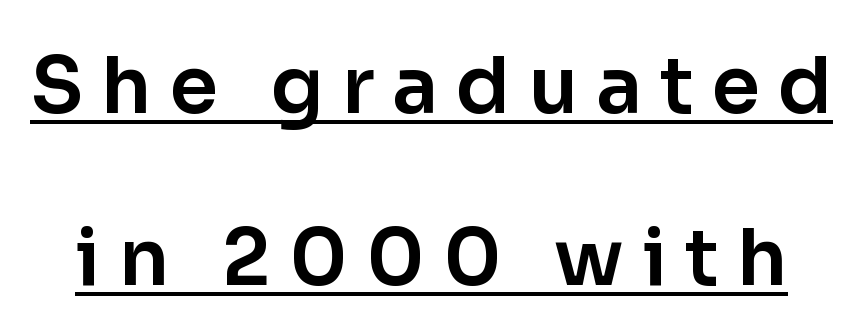
The image shows 78 px sans-serif type, upright; set loose line spacing (2.2x), unusually wide letter spacing (+0.23 em), underlined; low stroke contrast and a medium x-height.
